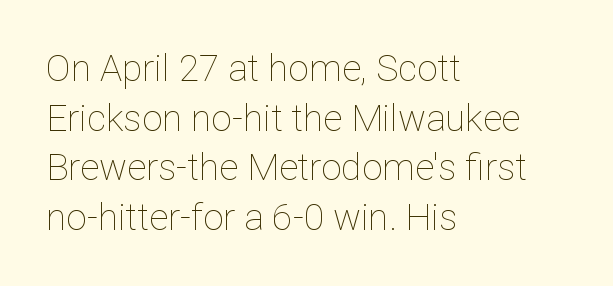
The image shows 37 px thin type, upright; set left-aligned, normal line spacing (1.34x), normal letter spacing, not underlined; low stroke contrast and a medium x-height.
